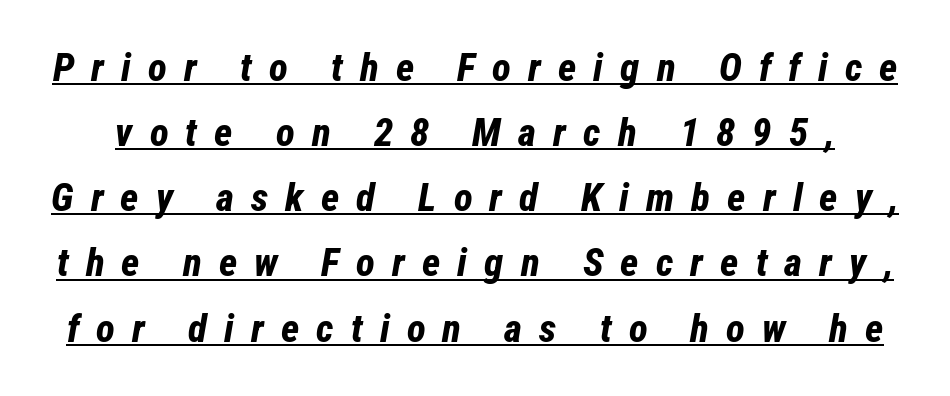
Q: Is the text bold? A: Yes.
Q: Is the text italic (slanted)? A: Yes, it leans right by about 12 degrees.
Q: Is the text underlined? A: Yes.
Q: Is the spacing between letters normal or unusually wide? A: Unusually wide.
Q: Is the spacing between lines tight, normal or loose? A: Normal.
Q: Width (condensed, normal, or wide)? A: Condensed.
Q: Stroke contrast? A: Low.
Q: x-height? A: Medium.
Q: Monospaced? A: No.
